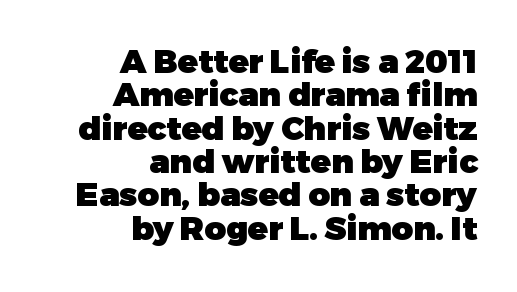
Q: Is the text bold? A: Yes.
Q: Is the text italic (slanted)? A: No, it is upright.
Q: Is the typeface a serif or a sans-serif typeface? A: Sans-serif.
Q: Is the text underlined? A: No.
Q: How is the paragraph aligned? A: Right-aligned.
Q: Is the spacing between letters normal or unusually wide? A: Normal.
Q: Is the spacing between lines tight, normal or loose? A: Tight.
Q: Width (condensed, normal, or wide)? A: Normal.
Q: Stroke contrast? A: Low.
Q: x-height? A: Medium.
Q: Monospaced? A: No.
